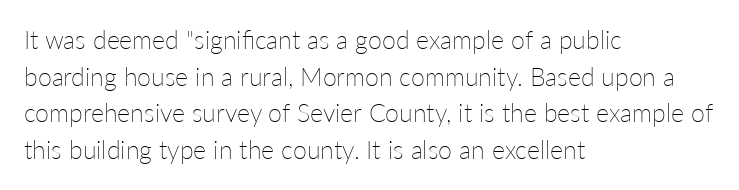
Weight: in the light-to-regular range. In CSS terms this would be text-align: left. The letters stand straight up with perfectly vertical stems. Each new line begins a customary step beneath the previous one. Characters follow at the spacing the type designer built in.
